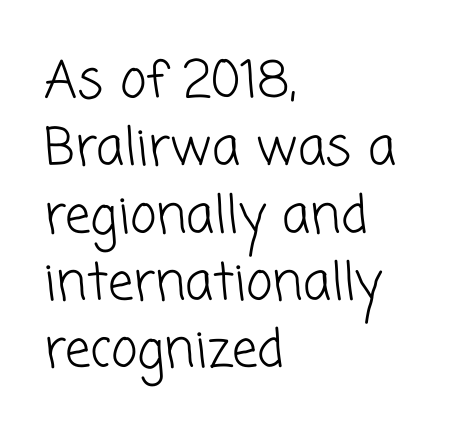
Q: Is the text bold? A: No.
Q: Is the typeface a serif or a sans-serif typeface? A: Sans-serif.
Q: Is the text underlined? A: No.
Q: How is the paragraph aligned? A: Left-aligned.
Q: Is the spacing between letters normal or unusually wide? A: Normal.
Q: Is the spacing between lines tight, normal or loose? A: Normal.
Q: Width (condensed, normal, or wide)? A: Normal.
Q: Stroke contrast? A: Low.
Q: x-height? A: Medium.
Q: Monospaced? A: No.
